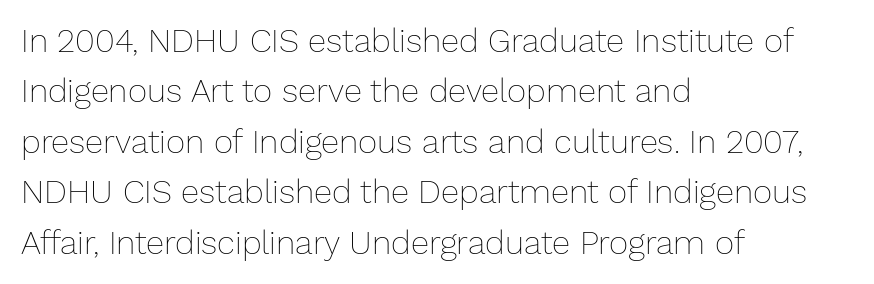
Inter-character spacing is left at the font's built-in metrics. Anything drawn beneath the words? Only blank space. Where is the straight margin? On the left. Normally led — the rows are evenly, conventionally spaced. Is this a heavy cut? Hardly; it is regular or lighter. The specimen reads as upright at a glance.
